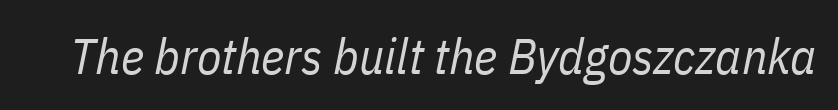
The passage shown is not underscored anywhere. Designer's note — italics engaged. The font is comparable to plain body text, perhaps lighter. A typesetter would call this proportional, since set widths differ per character. You could call the tracking neutral — neither tight nor loose.
